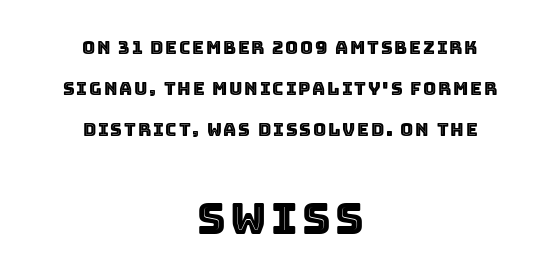
Q: Is the text italic (slanted)? A: No, it is upright.
Q: Is the text underlined? A: No.
Q: How is the paragraph aligned? A: Centered.
Q: Is the spacing between lines tight, normal or loose? A: Loose.
Q: Which block of text is set in a larger size, the first (top) or the second (bottom)? A: The second (bottom) one.
Q: Width (condensed, normal, or wide)? A: Normal.
Q: x-height? A: Large.
Q: Monospaced? A: No.
